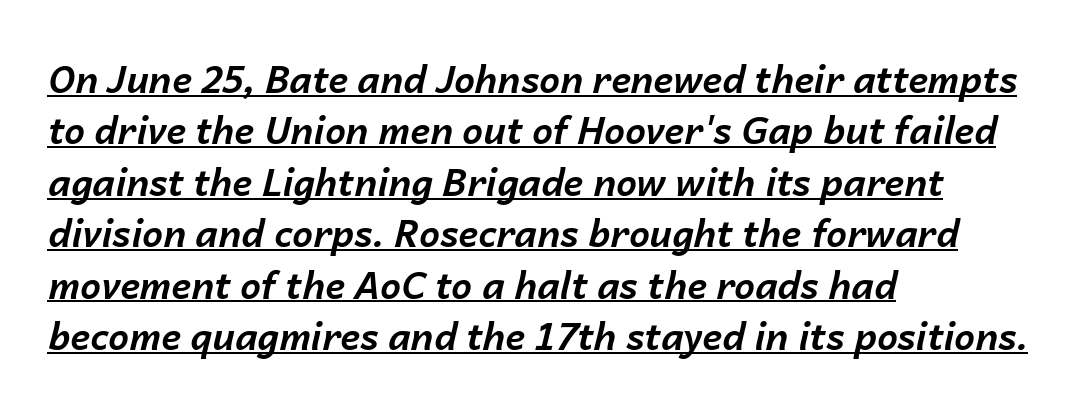
The image shows 37 px bold type, italic (leaning right); set left-aligned, normal line spacing (1.39x), normal letter spacing, underlined; low stroke contrast and a medium x-height.
